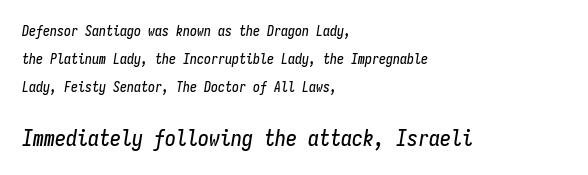
The image shows 22 px text type, italic (leaning right); set left-aligned, loose line spacing (2.0x), normal letter spacing, not underlined; the second (bottom) block is 1.57x larger.
